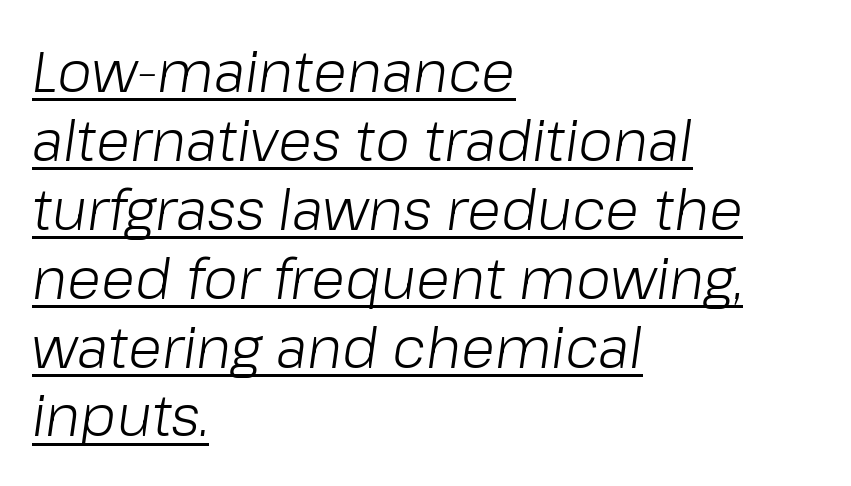
{"italic": "yes", "lean": "right", "slant_degrees": 8, "bold": "no", "weight": "light", "width": "normal", "stroke_contrast": "low", "x_height": "medium", "monospaced": "no", "underline": "yes", "align": "left", "line_spacing_ratio": 1.23, "letter_spacing": "normal", "letter_spacing_em": 0.0, "glyph_px": 56}
